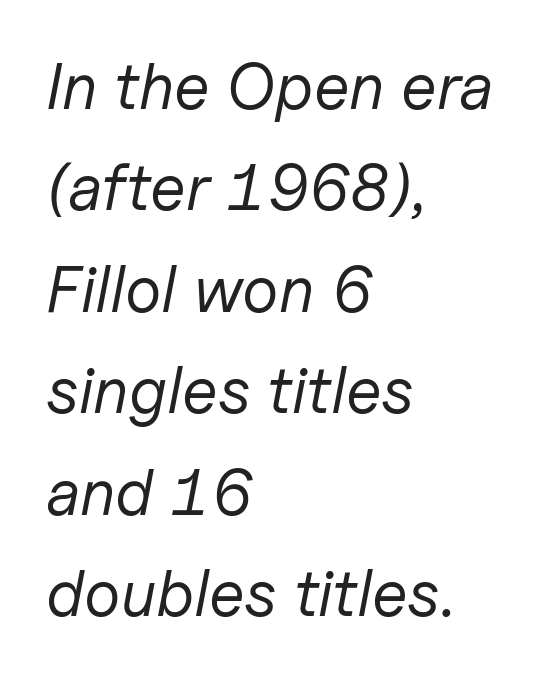
{"italic": "yes", "lean": "right", "slant_degrees": 11, "bold": "no", "weight": "regular", "width": "normal", "stroke_contrast": "low", "x_height": "medium", "monospaced": "no", "underline": "no", "align": "left", "line_spacing": "normal", "line_spacing_ratio": 1.56, "letter_spacing": "normal", "letter_spacing_em": 0.0, "glyph_px": 65}
